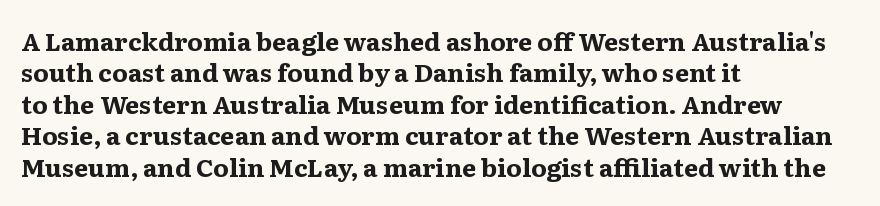
Horizontal alignment here is leftward, the default for most running prose. These lines were composed using upright roman letters. Quick note: underline off. Words appear dense and cohesive because spacing is normal. Honestly, the row spacing looks completely unremarkable. Heft: maximum for text — a bold.
